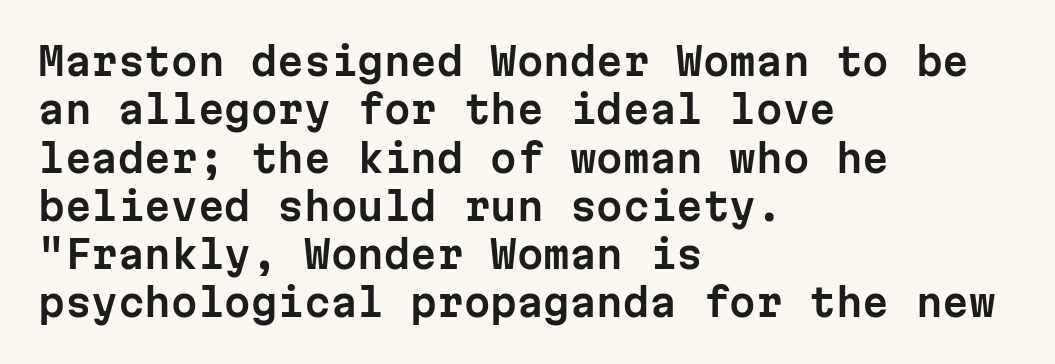
Interline gaps are of average width in this sample. Upright lettering throughout. The space directly below the letters is spotless. Is the block centered? No — it sits flush against the left margin. Here the designer chose a console-style face with uniform glyph widths.
